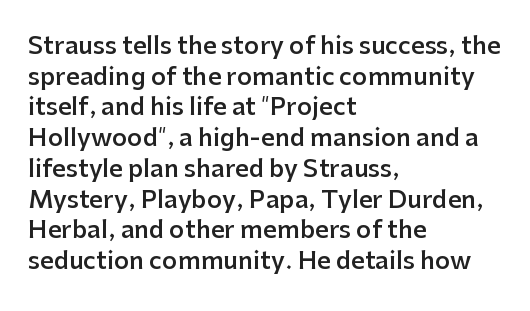
Each word holds together tightly as a unit, with standard inter-letter gaps. Check the space under the baseline: it is left empty. The paragraph has a hard left edge and a soft right edge. Posture: straight, roman, zero tilt. The vertical gap from one line to the next is medium. Notice the strokes are somewhat thickened but not fully heavy: this is a semibold.
